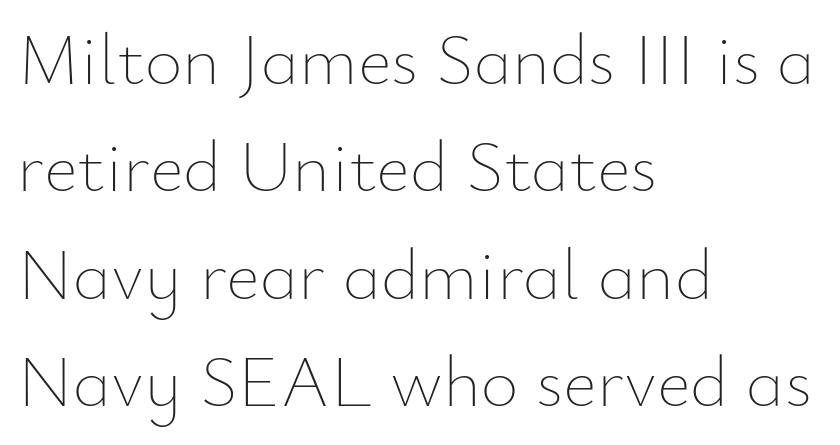
{"italic": "no", "bold": "no", "weight": "thin", "width": "normal", "stroke_contrast": "low", "x_height": "small", "monospaced": "no", "underline": "no", "align": "left", "line_spacing": "normal", "line_spacing_ratio": 1.47, "letter_spacing": "normal", "letter_spacing_em": 0.0, "glyph_px": 73}
